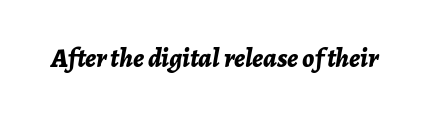
{"italic": "yes", "lean": "right", "slant_degrees": 7, "bold": "yes", "underline": "no", "letter_spacing": "normal", "letter_spacing_em": 0.0, "glyph_px": 27}
